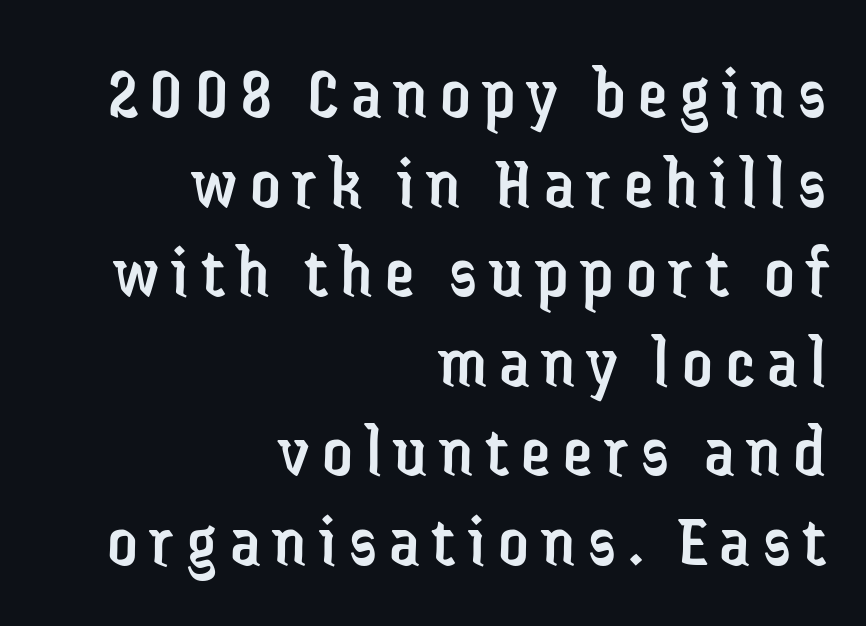
{"serif": "no", "italic": "no", "bold": "no", "weight": "regular", "width": "condensed", "stroke_contrast": "low", "x_height": "medium", "monospaced": "no", "underline": "no", "align": "right", "line_spacing_ratio": 1.21, "glyph_px": 74}
